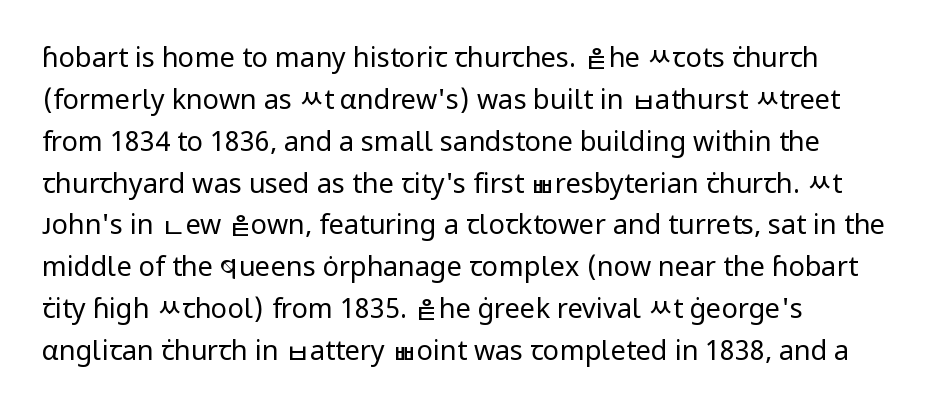
Q: Is the text bold? A: No.
Q: Is the text italic (slanted)? A: No, it is upright.
Q: Is the text underlined? A: No.
Q: How is the paragraph aligned? A: Left-aligned.
Q: Is the spacing between letters normal or unusually wide? A: Normal.
Q: Is the spacing between lines tight, normal or loose? A: Normal.
